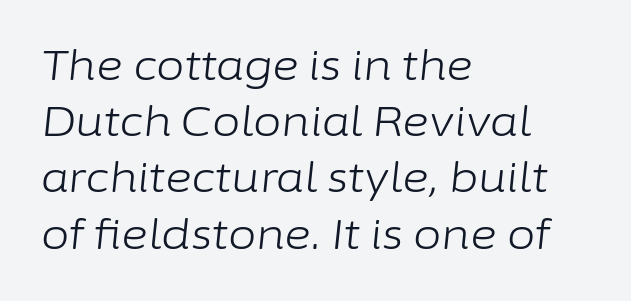
Q: Is the text bold? A: No.
Q: Is the text italic (slanted)? A: Yes, it leans right by about 6 degrees.
Q: Is the text underlined? A: No.
Q: How is the paragraph aligned? A: Left-aligned.
Q: Is the spacing between letters normal or unusually wide? A: Normal.
Q: Is the spacing between lines tight, normal or loose? A: Normal.
Q: Width (condensed, normal, or wide)? A: Normal.
Q: Stroke contrast? A: Low.
Q: x-height? A: Medium.
Q: Monospaced? A: No.
